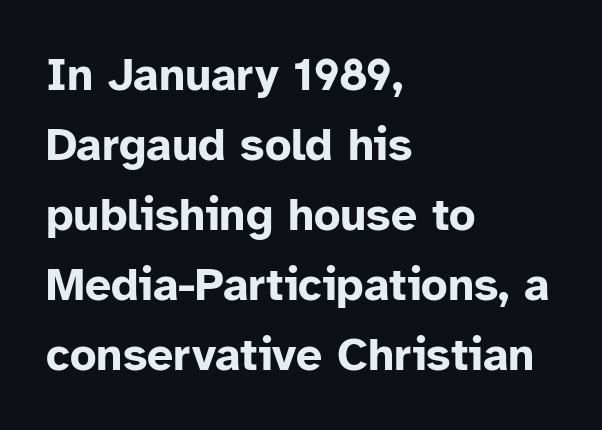
Words appear dense and cohesive because spacing is normal. Plain, unruled lines of type. Alignment: flush left. Heft: maximum for text — a bold. The block of text has a typical density, with ordinary space between rows. Think of a printed novel: that variable character pitch is what you see here.
